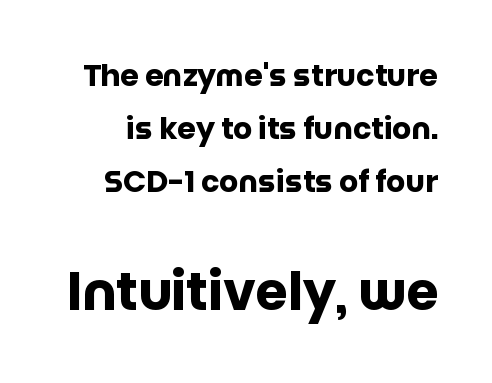
Varying glyph widths throughout — classic text-font behaviour. Check the space under the baseline: it is left empty. Are there feet on the stems? There aren't — it's a sans. The rendering keeps characters at their native spacing.
